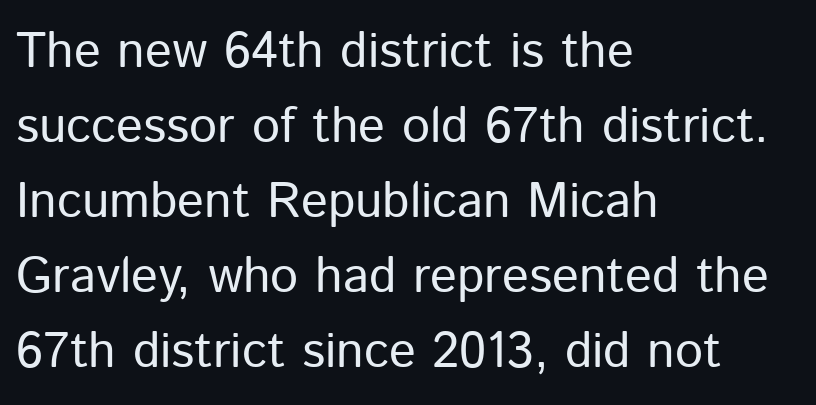
The image shows 50 px regular-weight sans-serif type, upright; set left-aligned, normal line spacing (1.5x), normal letter spacing, not underlined; low stroke contrast and a medium x-height.
